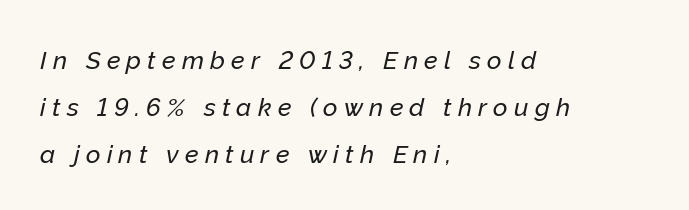
Q: Is the text italic (slanted)? A: Yes, it leans right by about 12 degrees.
Q: Is the text underlined? A: No.
Q: How is the paragraph aligned? A: Left-aligned.
Q: Is the spacing between letters normal or unusually wide? A: Unusually wide.
